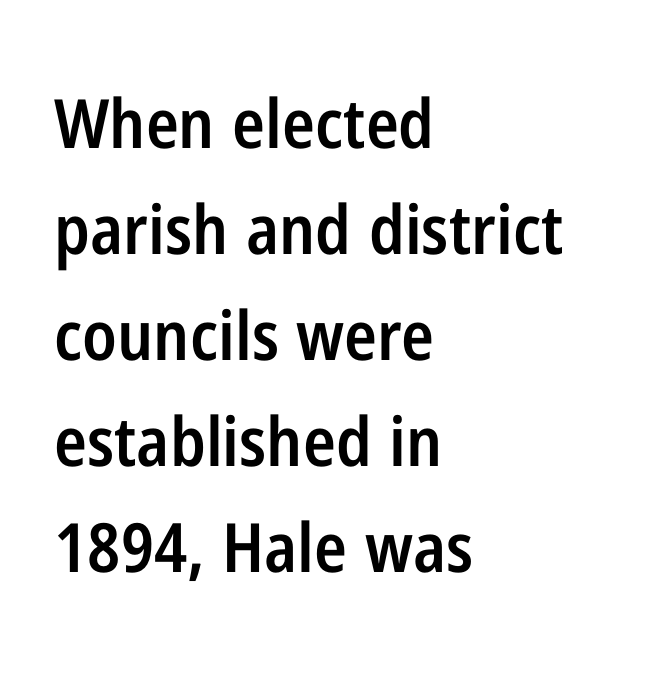
Q: Is the text bold? A: Semi-bold.
Q: Is the text italic (slanted)? A: No, it is upright.
Q: Is the typeface a serif or a sans-serif typeface? A: Sans-serif.
Q: Is the text underlined? A: No.
Q: How is the paragraph aligned? A: Left-aligned.
Q: Is the spacing between letters normal or unusually wide? A: Normal.
Q: Is the spacing between lines tight, normal or loose? A: Normal.
Q: Width (condensed, normal, or wide)? A: Condensed.
Q: Stroke contrast? A: Low.
Q: x-height? A: Medium.
Q: Monospaced? A: No.
